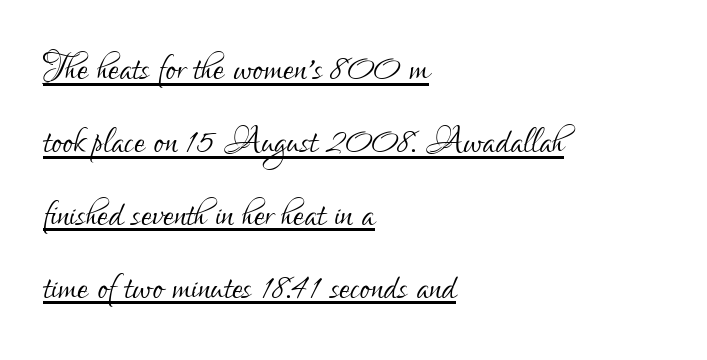
The image shows 48 px light, condensed sans-serif type; set left-aligned, normal line spacing (1.52x), normal letter spacing, underlined; low stroke contrast and a small x-height.
